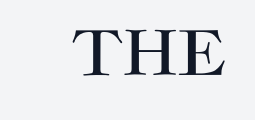
Are there feet on the stems? There aren't — it's a sans. Ordinary non-slanted type is in use. Looks like regular typesetting: each glyph gets only the width it needs. A clean baseline with only descenders dipping below it.
